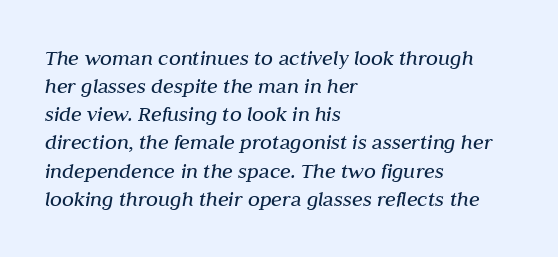
The image shows 22 px text type, italic (leaning right); set left-aligned, normal line spacing (1.28x), normal letter spacing, not underlined.
